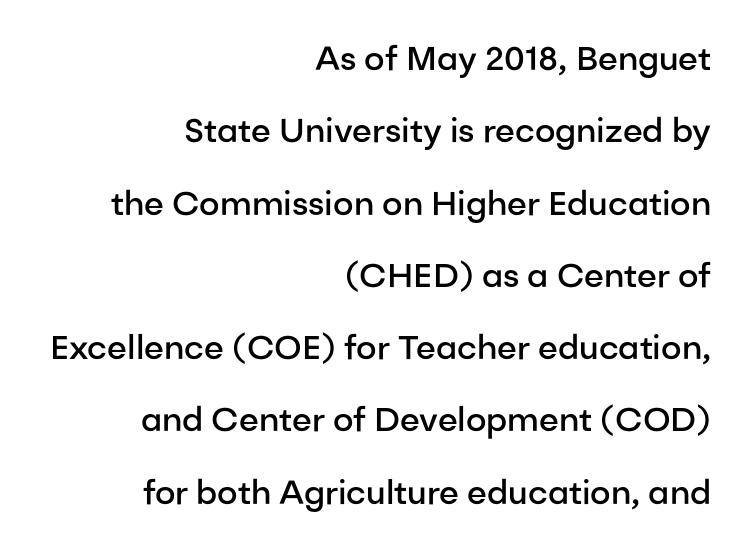
Q: Is the text bold? A: Semi-bold.
Q: Is the text italic (slanted)? A: No, it is upright.
Q: Is the typeface a serif or a sans-serif typeface? A: Sans-serif.
Q: Is the text underlined? A: No.
Q: How is the paragraph aligned? A: Right-aligned.
Q: Is the spacing between letters normal or unusually wide? A: Normal.
Q: Is the spacing between lines tight, normal or loose? A: Loose.
Q: Width (condensed, normal, or wide)? A: Normal.
Q: Stroke contrast? A: Low.
Q: x-height? A: Medium.
Q: Monospaced? A: No.
